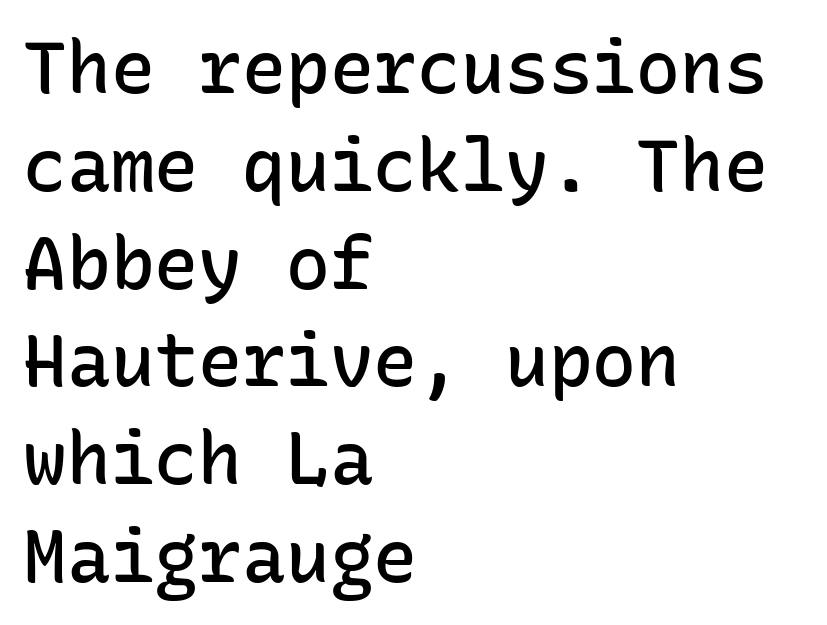
The space directly below the letters is spotless. The letters are semibold — heavier than regular but short of a full bold. This sample uses an upright cut, with every glyph sitting square on the baseline. Monospaced: the letters line up in strict vertical columns. In terms of letterspacing, this is plain default setting.
